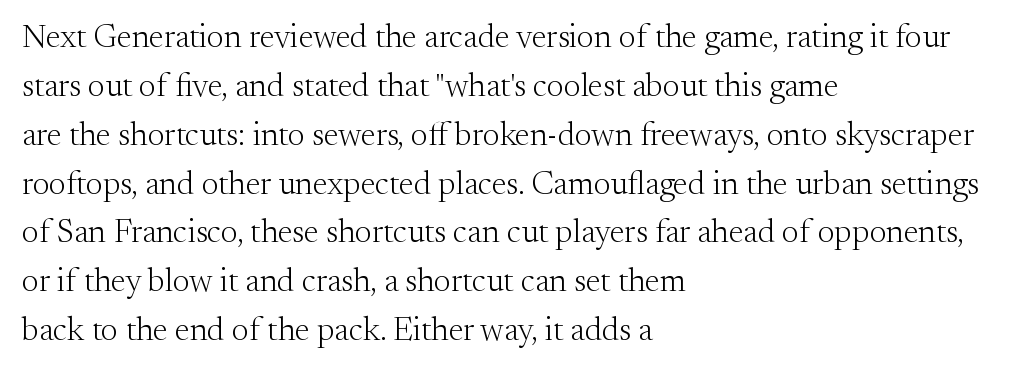
The image shows 33 px light serif type, upright; set left-aligned, normal line spacing (1.48x), normal letter spacing, not underlined; medium stroke contrast and a small x-height.
